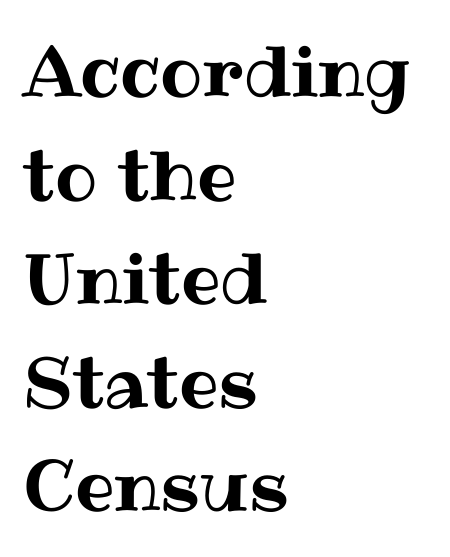
{"italic": "no", "width": "normal", "stroke_contrast": "medium", "x_height": "medium", "monospaced": "no", "underline": "no", "align": "left", "line_spacing": "normal", "line_spacing_ratio": 1.48, "letter_spacing": "normal", "letter_spacing_em": 0.0, "glyph_px": 70}
